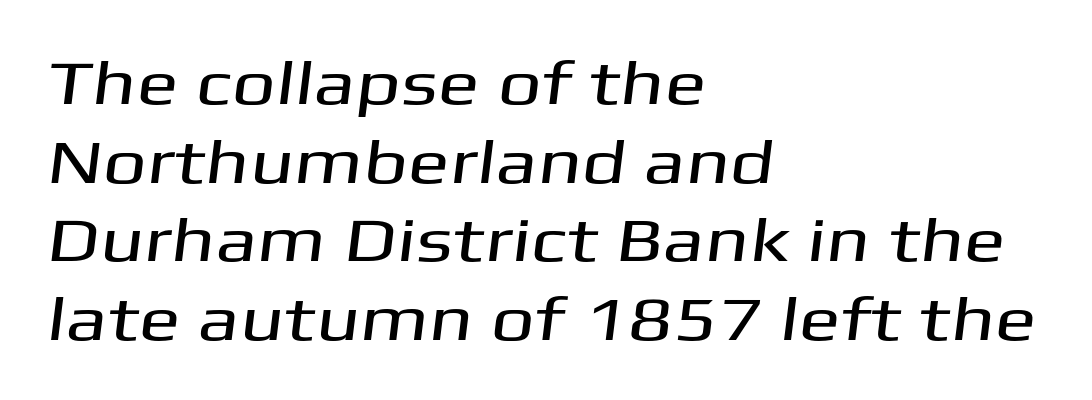
Q: Is the typeface a serif or a sans-serif typeface? A: Sans-serif.
Q: Is the text underlined? A: No.
Q: How is the paragraph aligned? A: Left-aligned.
Q: Is the spacing between letters normal or unusually wide? A: Normal.
Q: Is the spacing between lines tight, normal or loose? A: Normal.
Q: Width (condensed, normal, or wide)? A: Wide.
Q: Stroke contrast? A: Medium.
Q: x-height? A: Medium.
Q: Monospaced? A: No.
